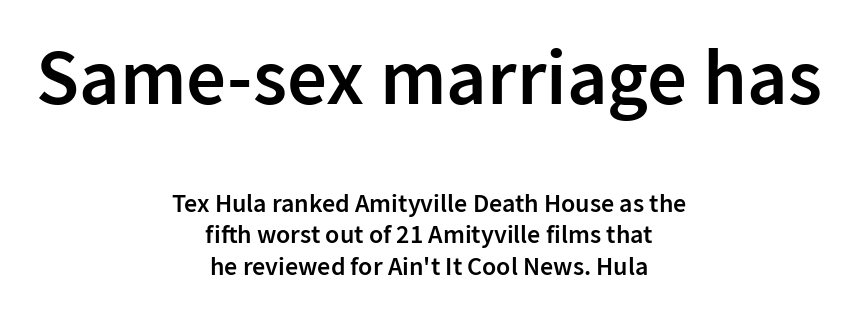
The image shows 79 px semibold sans-serif type, upright; set centered, line spacing 1.22x, normal letter spacing, not underlined; the first (top) block is 3.04x larger; low stroke contrast and a medium x-height.
